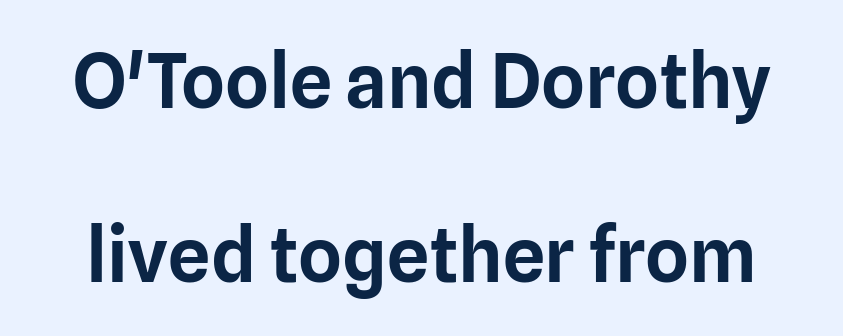
The image shows 75 px sans-serif type, upright; set loose line spacing (2.32x), normal letter spacing, not underlined; low stroke contrast and a medium x-height.
